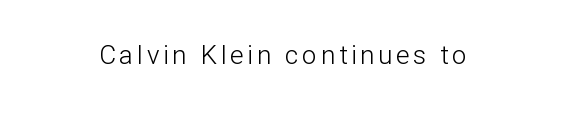
No extra ink here — the face is not bold. When letters stand straight like this, we call the style roman or upright. Descenders hang freely into open space. These lines are centered, leaving both edges ragged.
